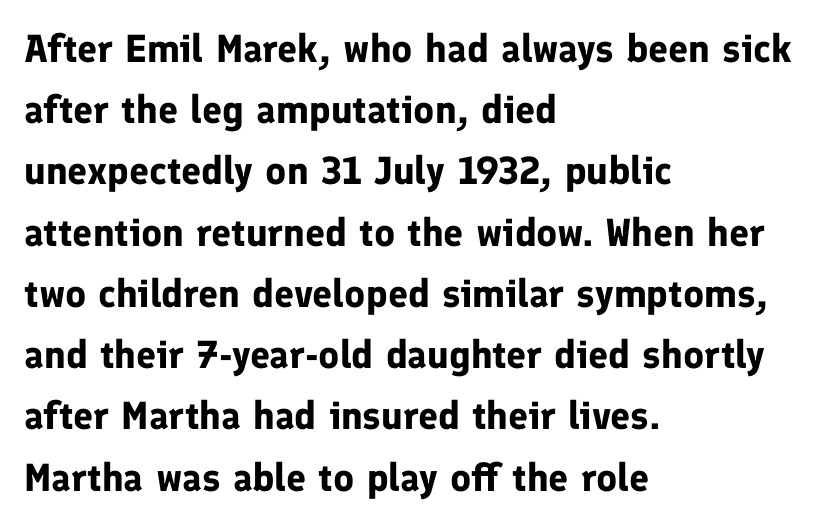
Q: Is the text bold? A: Yes.
Q: Is the text italic (slanted)? A: No, it is upright.
Q: Is the typeface a serif or a sans-serif typeface? A: Sans-serif.
Q: Is the text underlined? A: No.
Q: How is the paragraph aligned? A: Left-aligned.
Q: Is the spacing between letters normal or unusually wide? A: Normal.
Q: Is the spacing between lines tight, normal or loose? A: Normal.
Q: Width (condensed, normal, or wide)? A: Normal.
Q: Stroke contrast? A: Low.
Q: x-height? A: Medium.
Q: Monospaced? A: No.
